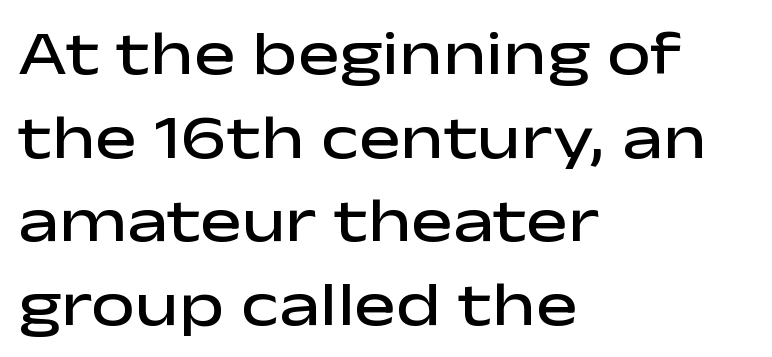
{"serif": "no", "italic": "no", "bold": "semi", "weight": "semibold", "width": "wide", "stroke_contrast": "low", "x_height": "medium", "monospaced": "no", "underline": "no", "align": "left", "line_spacing": "normal", "line_spacing_ratio": 1.35, "letter_spacing": "normal", "letter_spacing_em": 0.0, "glyph_px": 62}
